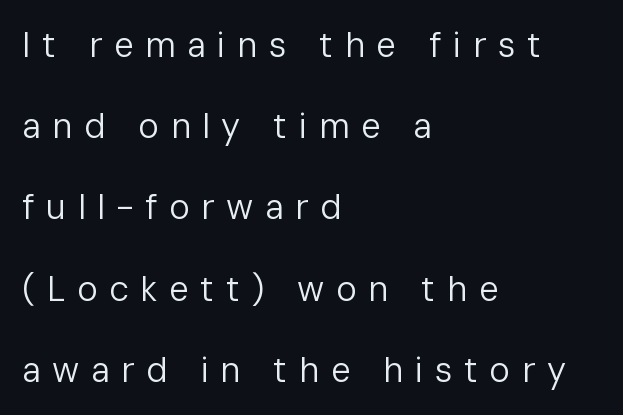
Varying glyph widths throughout — classic text-font behaviour. Heaviness? Minimal to ordinary, like unemphasized prose. Caption: expanded tracking, letters set apart. Every stem runs plumb, perpendicular to the baseline. The lines in this sample share a left origin and differ only in where they stop.
